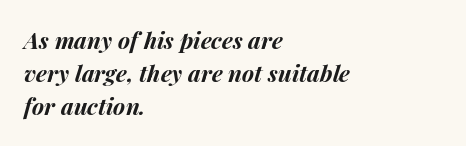
The zone under the glyphs is completely vacant. Tracking value appears to be zero — textbook default spacing. If you drew a line through each stem, it would be angled. The rendering anchors every line to the left-hand side.
